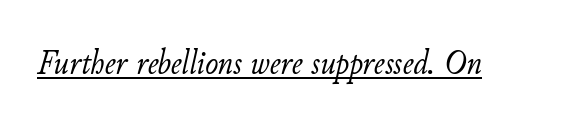
Q: Is the text bold? A: No.
Q: Is the text italic (slanted)? A: Yes, it leans right by about 11 degrees.
Q: Is the text underlined? A: Yes.
Q: Is the spacing between letters normal or unusually wide? A: Normal.
Q: Width (condensed, normal, or wide)? A: Normal.
Q: Stroke contrast? A: Low.
Q: x-height? A: Small.
Q: Monospaced? A: No.
